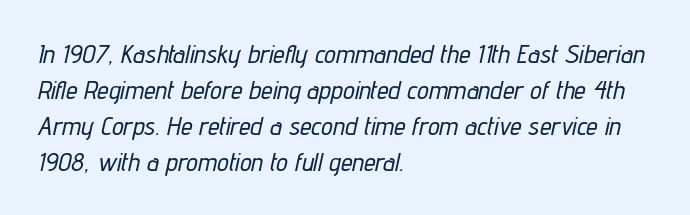
Q: Is the text italic (slanted)? A: Yes, it leans right by about 12 degrees.
Q: Is the text underlined? A: No.
Q: How is the paragraph aligned? A: Left-aligned.
Q: Is the spacing between letters normal or unusually wide? A: Normal.
Q: Is the spacing between lines tight, normal or loose? A: Normal.
